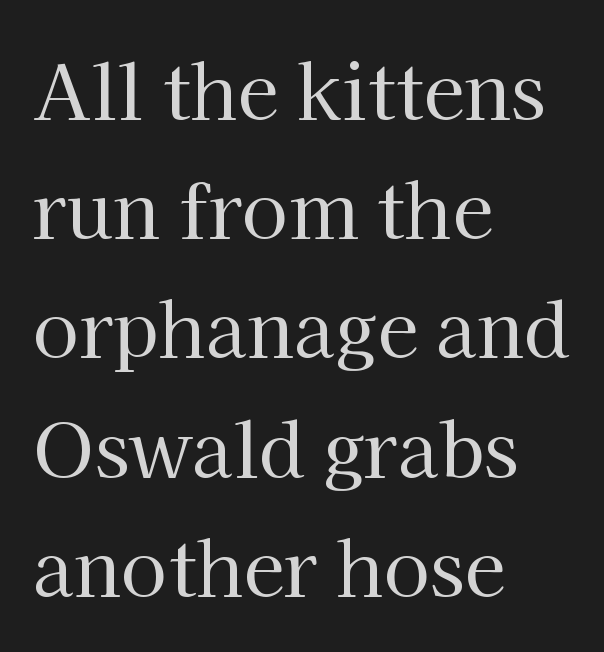
{"serif": "yes", "italic": "no", "bold": "no", "weight": "regular", "width": "normal", "stroke_contrast": "high", "x_height": "medium", "monospaced": "no", "underline": "no", "align": "left", "line_spacing": "normal", "line_spacing_ratio": 1.59, "letter_spacing": "normal", "letter_spacing_em": 0.0, "glyph_px": 75}
